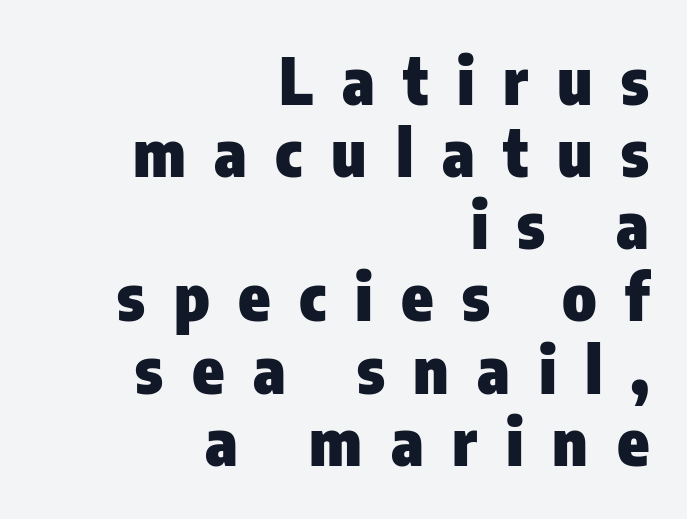
Q: Is the text bold? A: Yes.
Q: Is the text italic (slanted)? A: No, it is upright.
Q: Is the typeface a serif or a sans-serif typeface? A: Sans-serif.
Q: Is the text underlined? A: No.
Q: How is the paragraph aligned? A: Right-aligned.
Q: Is the spacing between letters normal or unusually wide? A: Unusually wide.
Q: Is the spacing between lines tight, normal or loose? A: Tight.
Q: Width (condensed, normal, or wide)? A: Condensed.
Q: Stroke contrast? A: Low.
Q: x-height? A: Medium.
Q: Monospaced? A: No.
